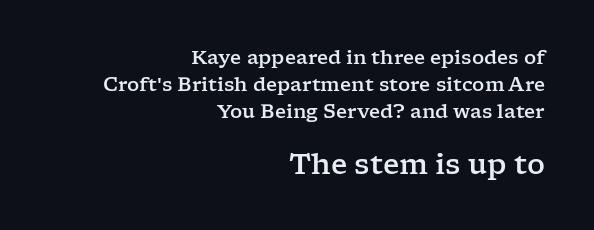
Successive baselines arrive at the customary interval. Stroke terminals: seriffed. Beneath every word, the page is bare. The face used here is proportionally spaced, like ordinary book or web type. In CSS terms this would be text-align: right.
